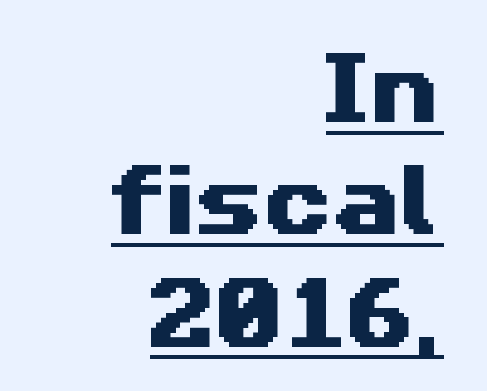
The rag falls on the left side of this text block. Short note: letters normally spaced. I'd call this a sans setting — the letters go barefoot. One glance says typical: line gaps are just what's usual. A continuous stroke trails under the words, as in a hyperlink.
